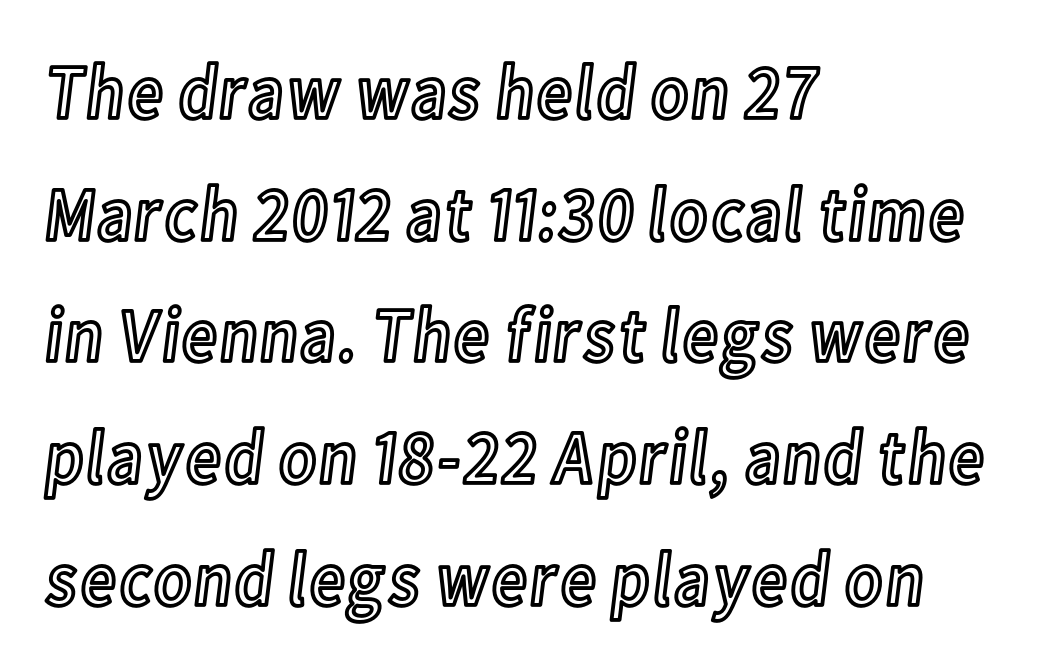
Q: Is the text italic (slanted)? A: Yes.
Q: Is the text underlined? A: No.
Q: How is the paragraph aligned? A: Left-aligned.
Q: Is the spacing between letters normal or unusually wide? A: Normal.
Q: Is the spacing between lines tight, normal or loose? A: Normal.
Q: Width (condensed, normal, or wide)? A: Condensed.
Q: x-height? A: Medium.
Q: Monospaced? A: No.
